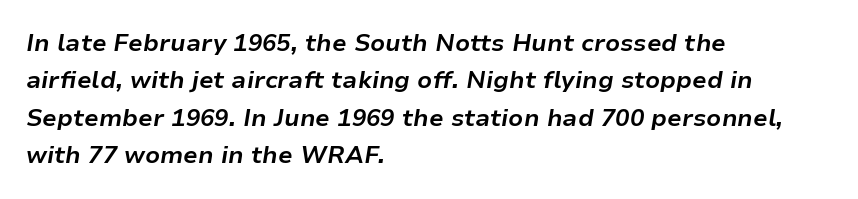
Leading: standard. Standard letterfit; no display-style spreading of the glyphs. The letters are slanted; this is an italic face. Decoration check: the copy has no underline. The passage is arranged the way most books set body copy — flush left.
